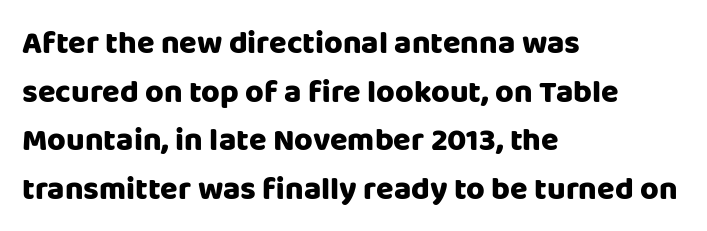
The image shows 32 px sans-serif type, upright; set left-aligned, normal line spacing (1.52x), normal letter spacing, not underlined; low stroke contrast and a large x-height.
